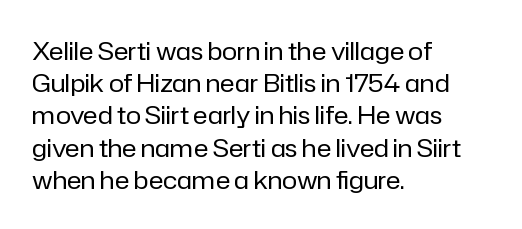
Q: Is the text bold? A: No.
Q: Is the text italic (slanted)? A: No, it is upright.
Q: Is the text underlined? A: No.
Q: How is the paragraph aligned? A: Left-aligned.
Q: Is the spacing between letters normal or unusually wide? A: Normal.
Q: Is the spacing between lines tight, normal or loose? A: Normal.
